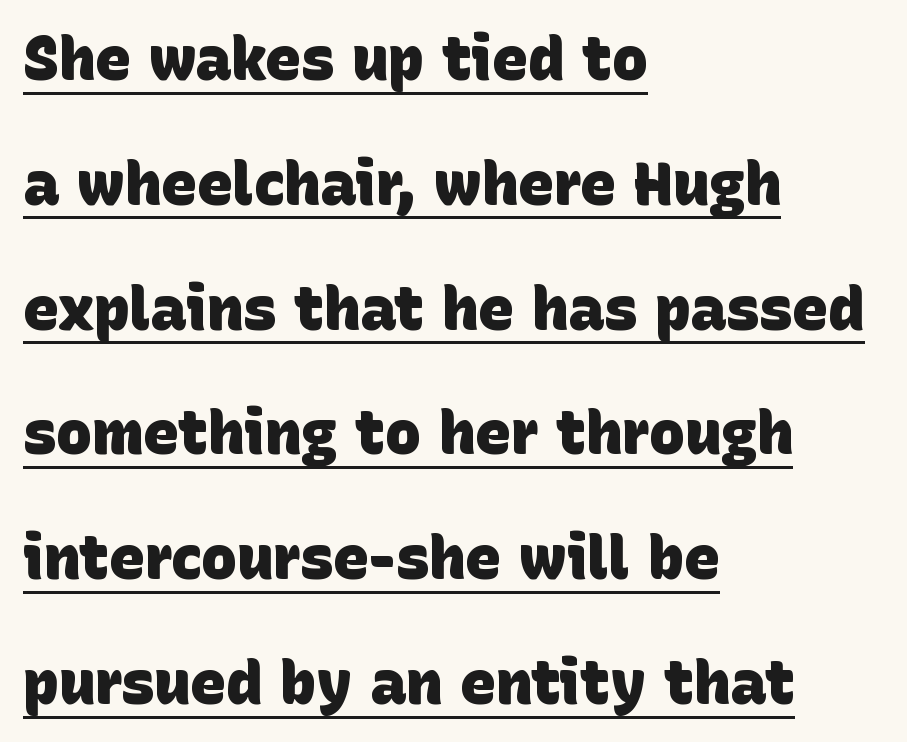
{"serif": "no", "bold": "yes", "weight": "heavy", "width": "normal", "stroke_contrast": "low", "x_height": "large", "monospaced": "no", "underline": "yes", "align": "left", "line_spacing": "loose", "line_spacing_ratio": 2.08, "letter_spacing": "normal", "letter_spacing_em": 0.0, "glyph_px": 60}
